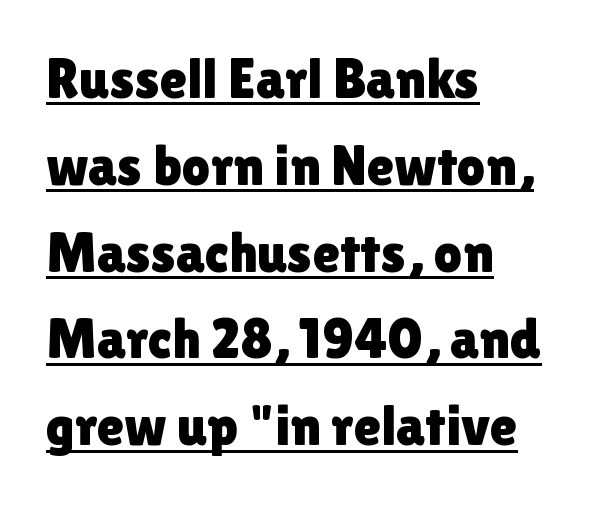
The image shows 56 px sans-serif type, upright; set left-aligned, normal line spacing (1.55x), normal letter spacing, underlined; a medium x-height.
